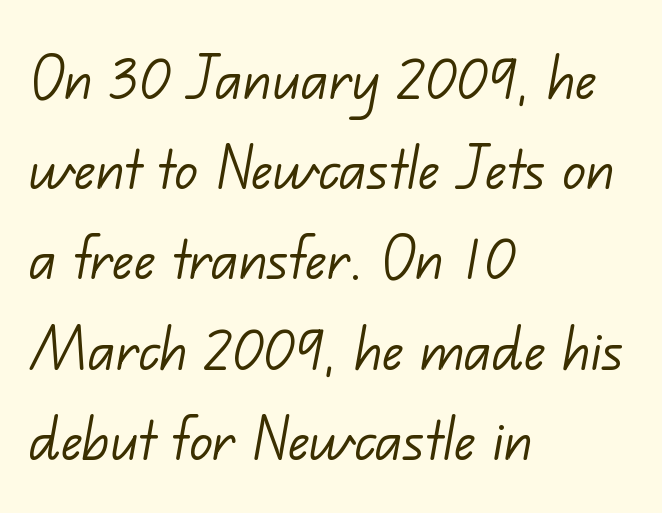
The image shows 71 px light sans-serif type; set left-aligned, normal line spacing (1.27x), normal letter spacing, not underlined; low stroke contrast and a small x-height.
